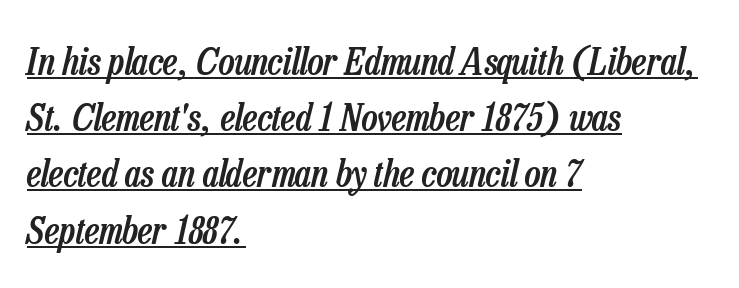
Q: Is the text bold? A: Semi-bold.
Q: Is the text italic (slanted)? A: Yes, it leans right by about 13 degrees.
Q: Is the text underlined? A: Yes.
Q: How is the paragraph aligned? A: Left-aligned.
Q: Is the spacing between letters normal or unusually wide? A: Normal.
Q: Is the spacing between lines tight, normal or loose? A: Normal.
Q: Width (condensed, normal, or wide)? A: Condensed.
Q: Stroke contrast? A: Low.
Q: x-height? A: Medium.
Q: Monospaced? A: No.
